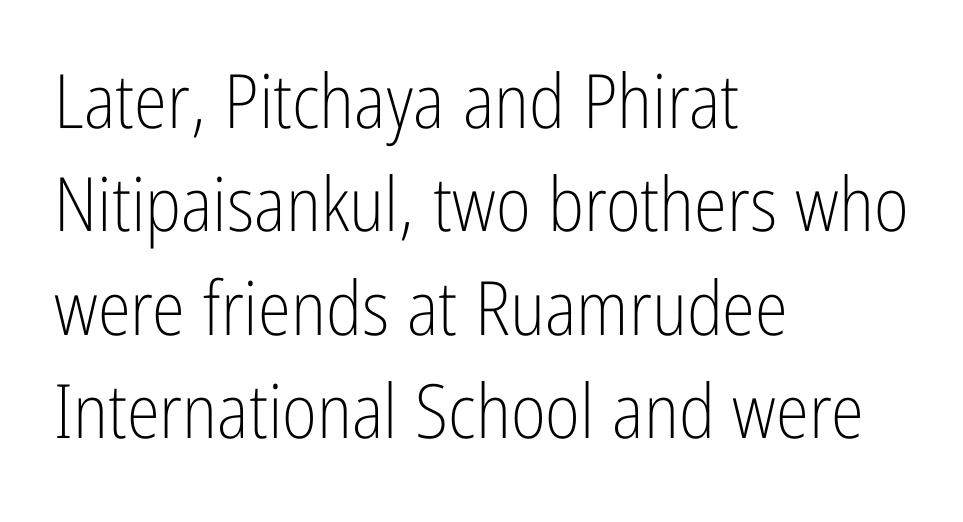
{"serif": "no", "italic": "no", "bold": "no", "weight": "light", "width": "condensed", "stroke_contrast": "low", "x_height": "medium", "monospaced": "no", "underline": "no", "align": "left", "line_spacing": "normal", "line_spacing_ratio": 1.38, "letter_spacing": "normal", "letter_spacing_em": 0.0, "glyph_px": 75}
